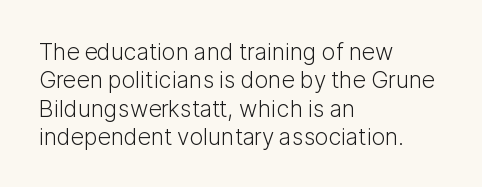
Q: Is the text bold? A: No.
Q: Is the text italic (slanted)? A: No, it is upright.
Q: Is the text underlined? A: No.
Q: How is the paragraph aligned? A: Left-aligned.
Q: Is the spacing between letters normal or unusually wide? A: Normal.
